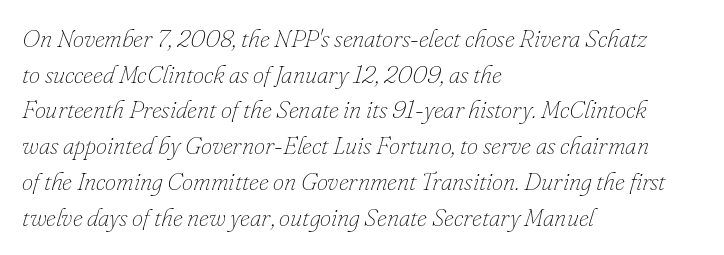
{"italic": "yes", "lean": "right", "slant_degrees": 16, "bold": "no", "underline": "no", "align": "left", "line_spacing": "normal", "line_spacing_ratio": 1.43, "letter_spacing": "normal", "letter_spacing_em": 0.0, "glyph_px": 25}
